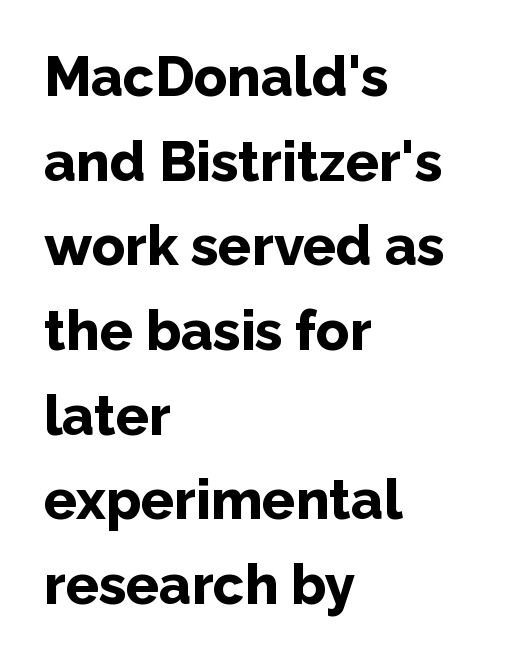
Look at the tracking — it's just the regular setting, nothing added. These lines are set flush left with a ragged right edge. This sample uses an upright cut, with every glyph sitting square on the baseline. The glyphs in this specimen are sans serif. Proportional: the letters do not fall into vertical columns. Underline: absent.
